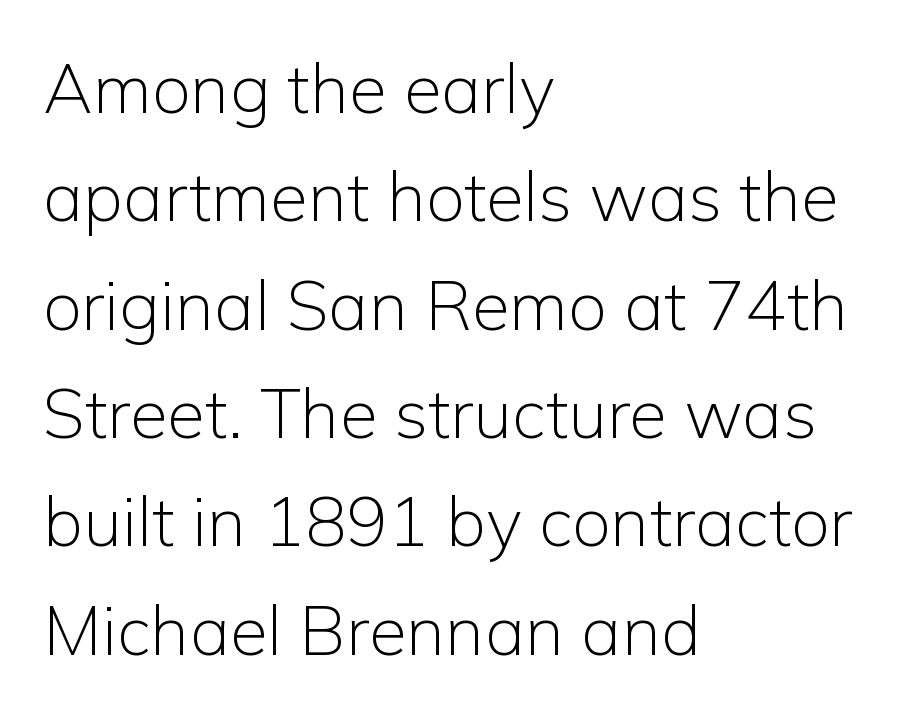
The image shows 69 px light sans-serif type, upright; set left-aligned, normal line spacing (1.57x), normal letter spacing, not underlined; low stroke contrast and a medium x-height.
